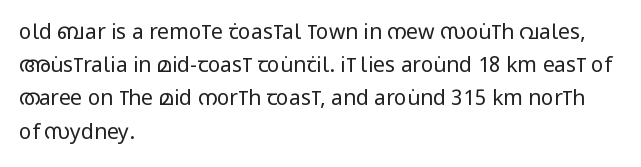
The image shows 21 px text type, upright; set left-aligned, normal line spacing (1.58x), normal letter spacing, not underlined.
